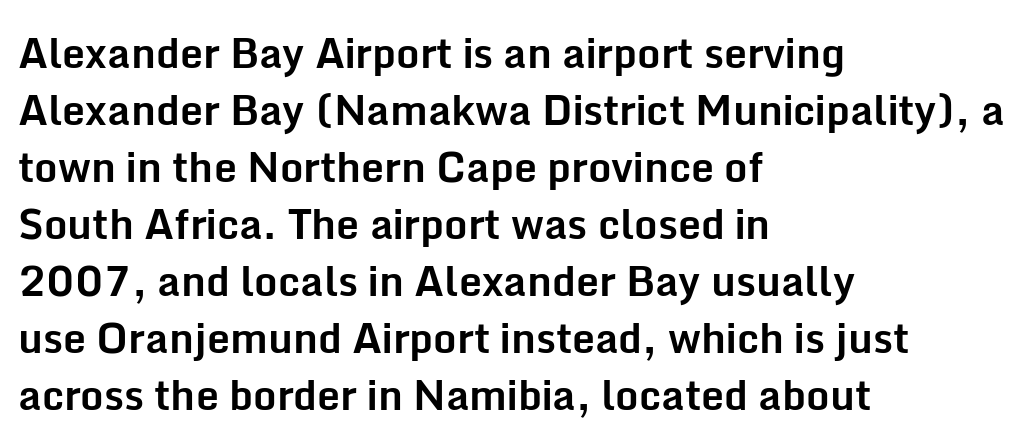
Q: Is the text bold? A: Yes.
Q: Is the text italic (slanted)? A: No, it is upright.
Q: Is the typeface a serif or a sans-serif typeface? A: Sans-serif.
Q: Is the text underlined? A: No.
Q: How is the paragraph aligned? A: Left-aligned.
Q: Is the spacing between letters normal or unusually wide? A: Normal.
Q: Is the spacing between lines tight, normal or loose? A: Normal.
Q: Width (condensed, normal, or wide)? A: Normal.
Q: Stroke contrast? A: Low.
Q: x-height? A: Medium.
Q: Monospaced? A: No.
